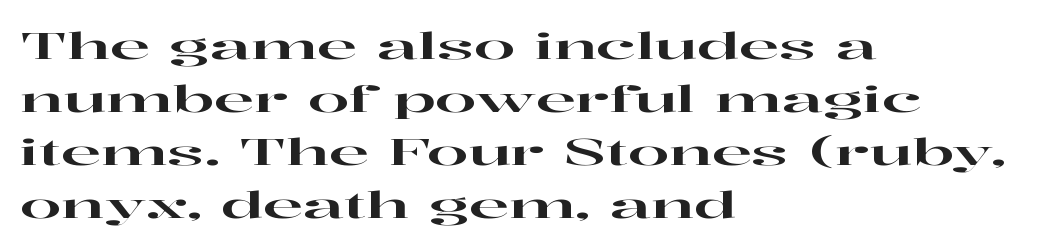
{"serif": "yes", "italic": "no", "width": "wide", "stroke_contrast": "high", "x_height": "medium", "monospaced": "no", "underline": "no", "align": "left", "line_spacing": "normal", "line_spacing_ratio": 1.43, "letter_spacing": "normal", "letter_spacing_em": 0.0, "glyph_px": 37}
